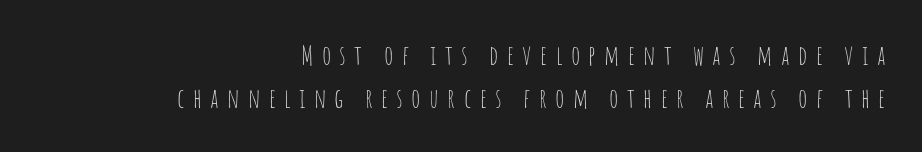
Q: Is the text bold? A: No.
Q: Is the text italic (slanted)? A: No, it is upright.
Q: Is the text underlined? A: No.
Q: How is the paragraph aligned? A: Right-aligned.
Q: Is the spacing between letters normal or unusually wide? A: Unusually wide.
Q: Is the spacing between lines tight, normal or loose? A: Normal.
